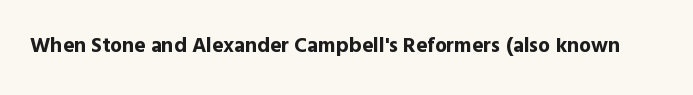
The image shows 21 px bold type, upright; set normal letter spacing, not underlined.
